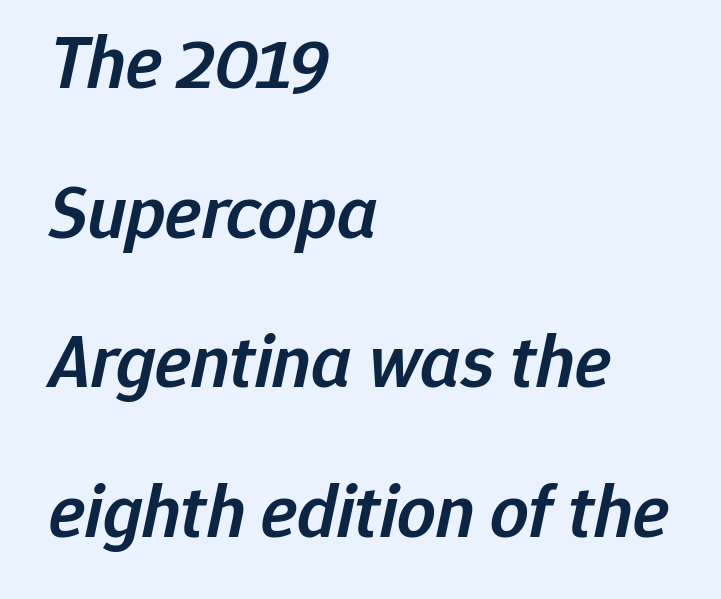
The paragraph has a hard left edge and a soft right edge. Inter-character spacing is left at the font's built-in metrics. Plain, unruled lines of type. The passage shown is typed in a proportional face where columns would drift.
